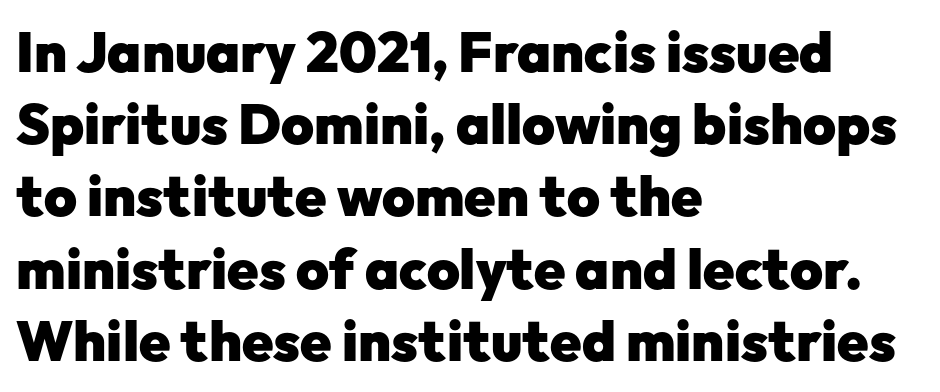
{"serif": "no", "italic": "no", "bold": "yes", "weight": "heavy", "width": "normal", "stroke_contrast": "low", "x_height": "medium", "monospaced": "no", "underline": "no", "align": "left", "line_spacing": "normal", "line_spacing_ratio": 1.29, "letter_spacing": "normal", "letter_spacing_em": 0.0, "glyph_px": 56}
